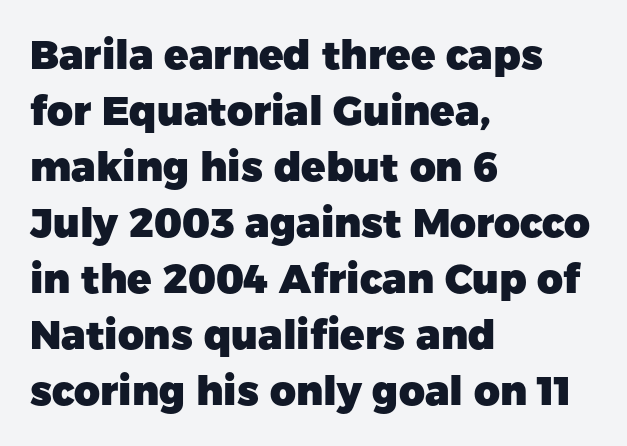
Grotesque or geometric, the face here clearly has no serifs. Look at the stroke-to-counter ratio: heavy, a bold. This sample has the flowing, uneven cadence of proportional lettering. Clear beneath every line of the passage.
